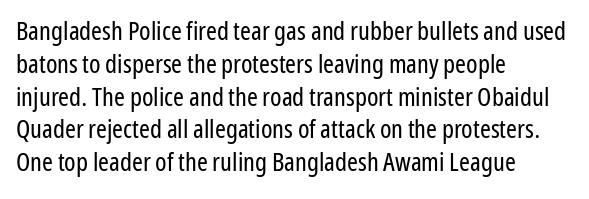
Q: Is the text bold? A: No.
Q: Is the text italic (slanted)? A: No, it is upright.
Q: Is the text underlined? A: No.
Q: How is the paragraph aligned? A: Left-aligned.
Q: Is the spacing between letters normal or unusually wide? A: Normal.
Q: Is the spacing between lines tight, normal or loose? A: Normal.
